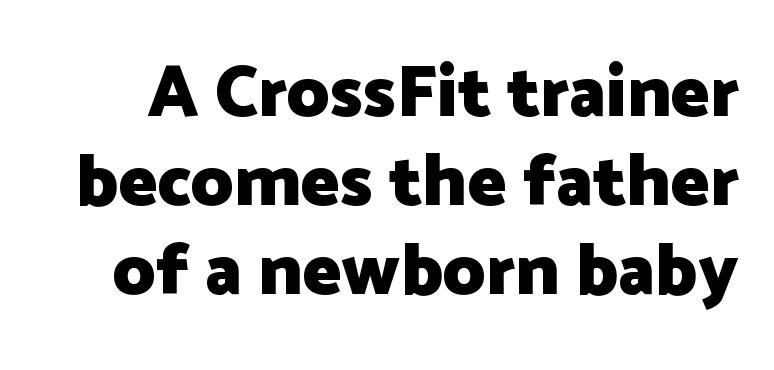
The image shows 73 px heavy sans-serif type, upright; set line spacing 1.22x, normal letter spacing, not underlined; low stroke contrast and a medium x-height.
